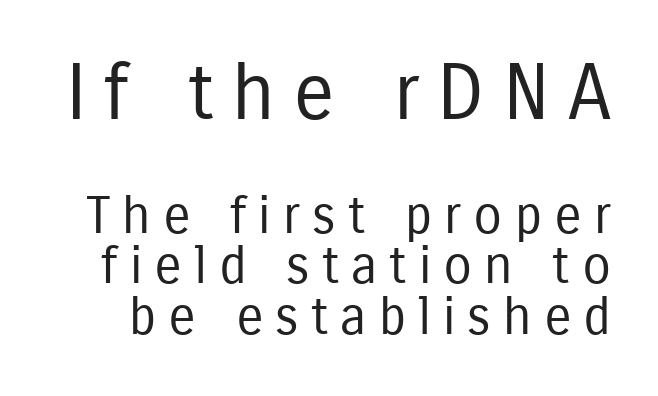
Q: Is the text bold? A: No.
Q: Is the text italic (slanted)? A: No, it is upright.
Q: Is the typeface a serif or a sans-serif typeface? A: Sans-serif.
Q: Is the text underlined? A: No.
Q: Is the spacing between letters normal or unusually wide? A: Unusually wide.
Q: Is the spacing between lines tight, normal or loose? A: Tight.
Q: Which block of text is set in a larger size, the first (top) or the second (bottom)? A: The first (top) one.
Q: Width (condensed, normal, or wide)? A: Condensed.
Q: Stroke contrast? A: Low.
Q: x-height? A: Medium.
Q: Monospaced? A: No.
